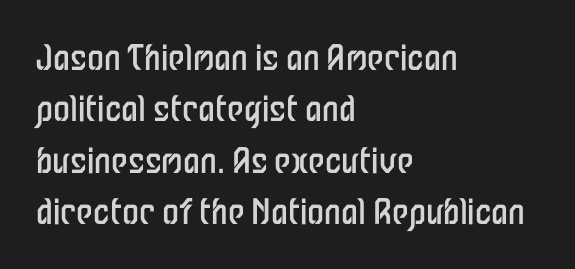
{"serif": "no", "italic": "no", "bold": "no", "weight": "regular", "width": "condensed", "stroke_contrast": "low", "x_height": "medium", "monospaced": "no", "underline": "no", "align": "left", "line_spacing": "normal", "line_spacing_ratio": 1.51, "letter_spacing": "normal", "letter_spacing_em": 0.0, "glyph_px": 34}
